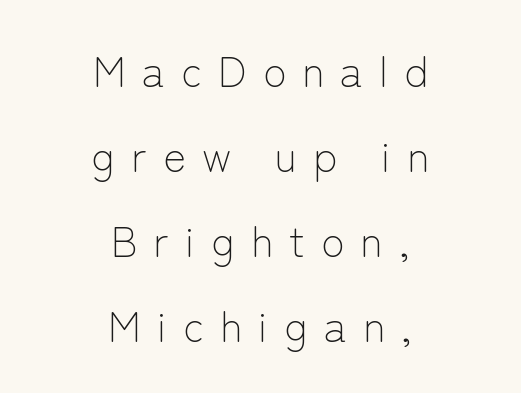
{"serif": "no", "italic": "no", "bold": "no", "weight": "light", "width": "normal", "stroke_contrast": "low", "x_height": "medium", "monospaced": "no", "underline": "no", "align": "center", "line_spacing": "loose", "line_spacing_ratio": 1.98, "letter_spacing": "wide", "letter_spacing_em": 0.37, "glyph_px": 43}
